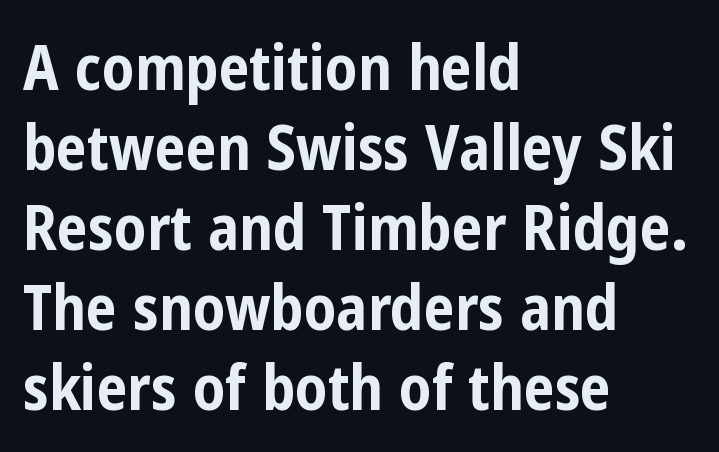
The image shows 62 px bold, condensed sans-serif type, upright; set left-aligned, normal line spacing (1.29x), normal letter spacing, not underlined; low stroke contrast and a medium x-height.
